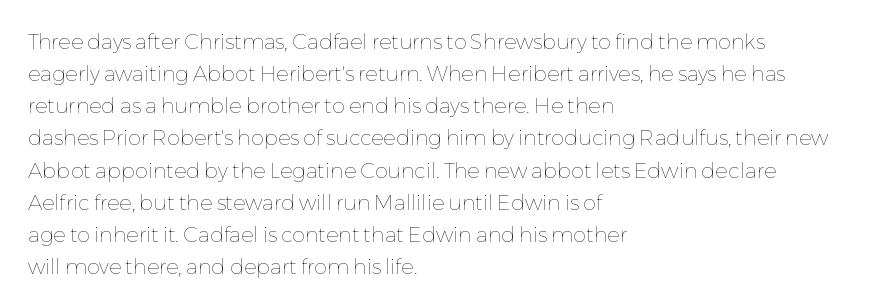
Q: Is the text bold? A: No.
Q: Is the text italic (slanted)? A: No, it is upright.
Q: Is the text underlined? A: No.
Q: How is the paragraph aligned? A: Left-aligned.
Q: Is the spacing between letters normal or unusually wide? A: Normal.
Q: Is the spacing between lines tight, normal or loose? A: Normal.
